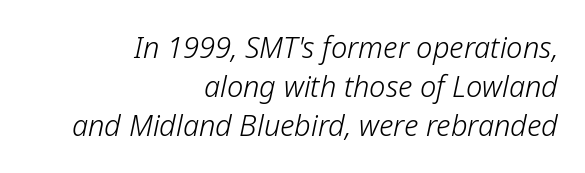
Q: Is the text bold? A: No.
Q: Is the text italic (slanted)? A: Yes, it leans right by about 12 degrees.
Q: Is the text underlined? A: No.
Q: How is the paragraph aligned? A: Right-aligned.
Q: Is the spacing between letters normal or unusually wide? A: Normal.
Q: Is the spacing between lines tight, normal or loose? A: Normal.
Q: Width (condensed, normal, or wide)? A: Normal.
Q: Stroke contrast? A: Low.
Q: x-height? A: Medium.
Q: Monospaced? A: No.
